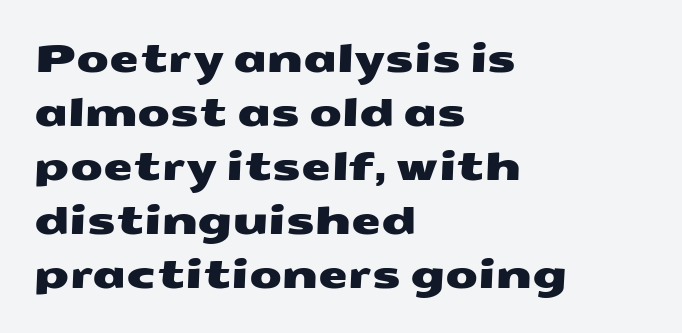
Q: Is the typeface a serif or a sans-serif typeface? A: Sans-serif.
Q: Is the text underlined? A: No.
Q: How is the paragraph aligned? A: Left-aligned.
Q: Is the spacing between letters normal or unusually wide? A: Normal.
Q: Is the spacing between lines tight, normal or loose? A: Normal.
Q: Width (condensed, normal, or wide)? A: Wide.
Q: Stroke contrast? A: Medium.
Q: x-height? A: Medium.
Q: Monospaced? A: No.
